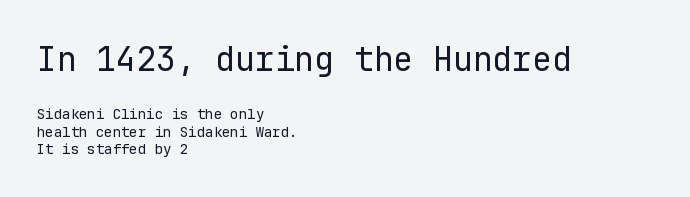
The image shows 33 px regular-weight sans-serif type, upright, monospaced; set left-aligned, line spacing 1.24x, normal letter spacing, not underlined; the first (top) block is 2.36x larger; low stroke contrast and a medium x-height.
